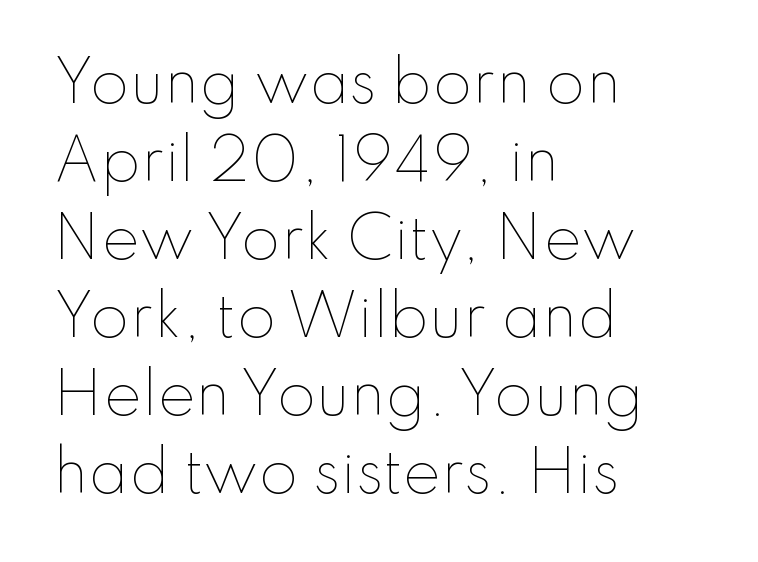
A typesetter would mark this as roman, not italic. Compared with typical paragraphs, the rows here are spaced about the same. Stroke thickness stays within the range of a standard reading face or lighter. Descender tails drop into unmarked territory.
